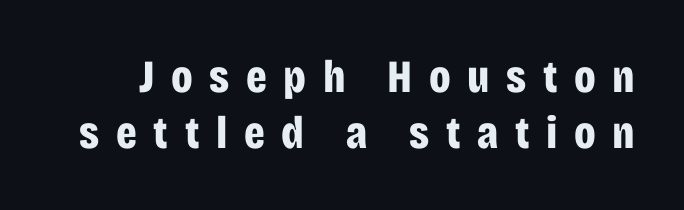
{"serif": "no", "italic": "no", "bold": "yes", "weight": "bold", "width": "condensed", "stroke_contrast": "low", "x_height": "large", "monospaced": "no", "underline": "no", "line_spacing_ratio": 1.21, "letter_spacing": "wide", "letter_spacing_em": 0.36, "glyph_px": 46}
